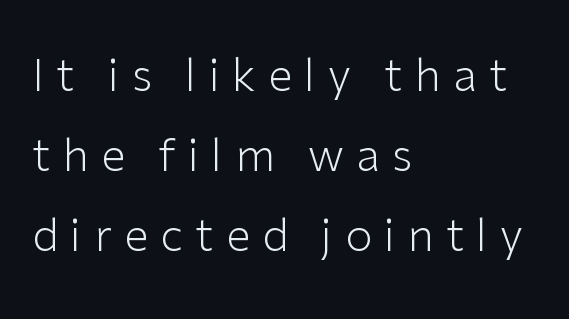
The image shows 44 px light sans-serif type, upright; set left-aligned, line spacing 1.82x, unusually wide letter spacing (+0.28 em), not underlined; low stroke contrast and a medium x-height.
